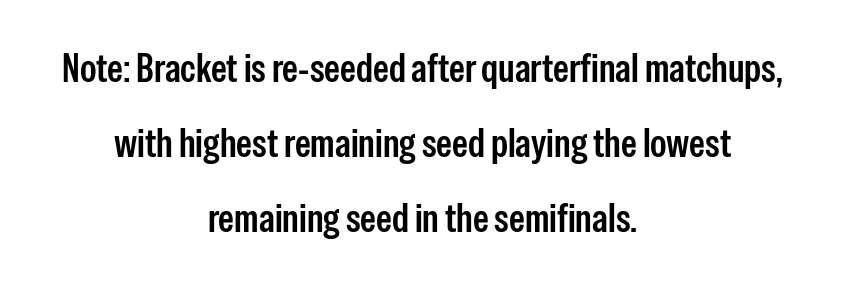
{"serif": "no", "italic": "no", "width": "condensed", "stroke_contrast": "low", "x_height": "medium", "monospaced": "no", "underline": "no", "align": "center", "line_spacing_ratio": 1.88, "letter_spacing": "normal", "letter_spacing_em": 0.0, "glyph_px": 40}
